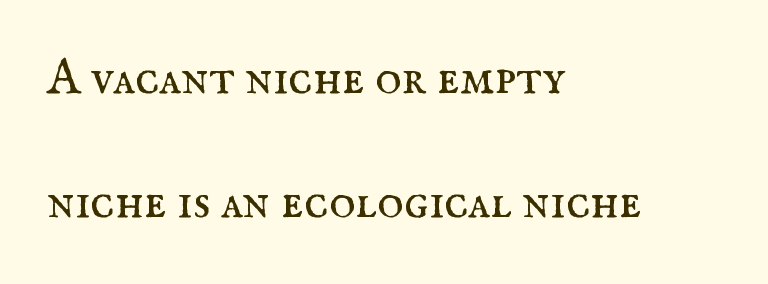
The lines are quadded left. Check where the strokes stop: tiny serifs finish them off. Compared with typical body copy, the letter spacing here is the same. Here the designer chose a conventional face with non-uniform glyph widths.
